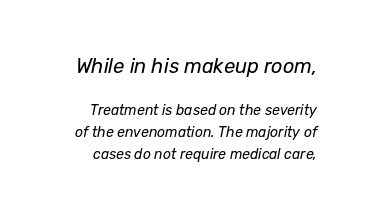
{"italic": "yes", "lean": "right", "slant_degrees": 12, "bold": "no", "underline": "no", "line_spacing": "normal", "line_spacing_ratio": 1.59, "letter_spacing": "normal", "letter_spacing_em": 0.0, "larger_block": "first", "size_ratio": 1.43, "glyph_px": 20}
